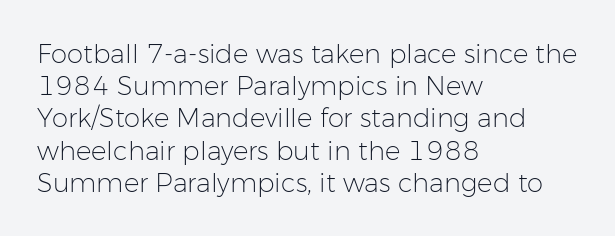
The image shows 26 px text type, upright; set left-aligned, line spacing 1.24x, normal letter spacing, not underlined.
